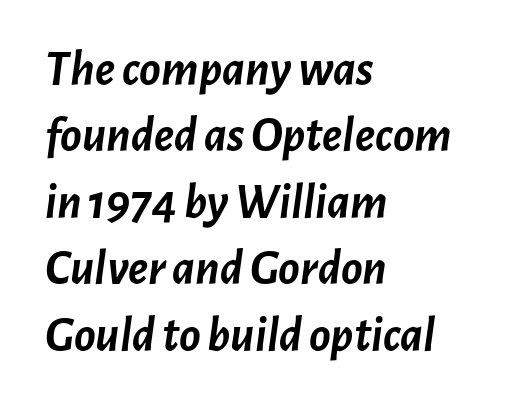
{"italic": "yes", "lean": "right", "slant_degrees": 7, "bold": "yes", "weight": "semibold", "width": "normal", "stroke_contrast": "low", "x_height": "medium", "monospaced": "no", "underline": "no", "align": "left", "line_spacing": "normal", "line_spacing_ratio": 1.33, "letter_spacing": "normal", "letter_spacing_em": 0.0, "glyph_px": 50}
